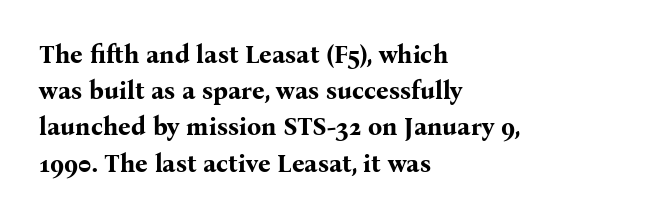
{"italic": "no", "bold": "yes", "underline": "no", "align": "left", "line_spacing": "normal", "line_spacing_ratio": 1.45, "letter_spacing": "normal", "letter_spacing_em": 0.0, "glyph_px": 25}
